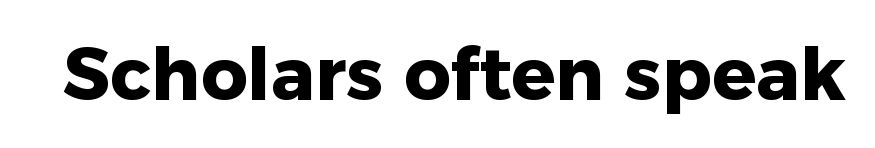
{"serif": "no", "italic": "no", "bold": "yes", "weight": "heavy", "width": "normal", "stroke_contrast": "low", "x_height": "medium", "monospaced": "no", "underline": "no", "letter_spacing": "normal", "letter_spacing_em": 0.0, "glyph_px": 73}
